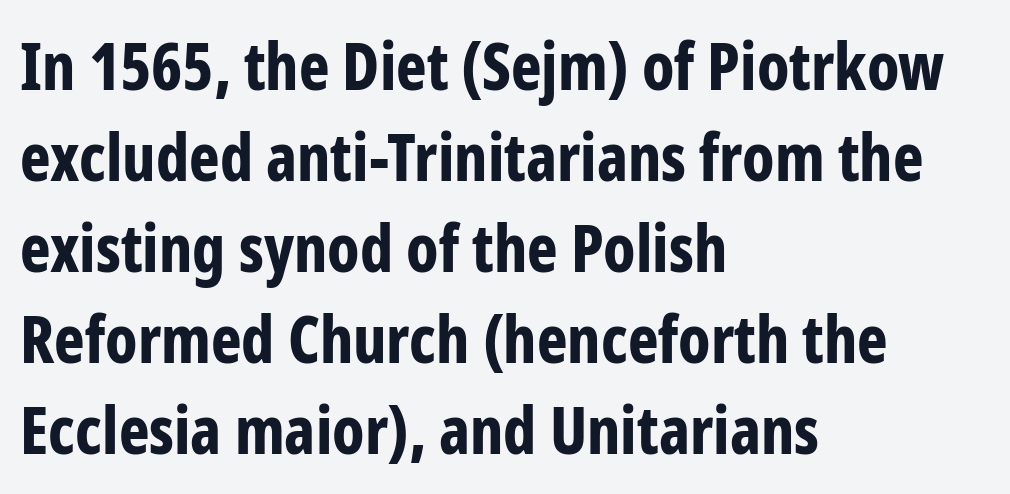
Q: Is the text bold? A: Yes.
Q: Is the text italic (slanted)? A: No, it is upright.
Q: Is the typeface a serif or a sans-serif typeface? A: Sans-serif.
Q: Is the text underlined? A: No.
Q: How is the paragraph aligned? A: Left-aligned.
Q: Is the spacing between letters normal or unusually wide? A: Normal.
Q: Is the spacing between lines tight, normal or loose? A: Normal.
Q: Width (condensed, normal, or wide)? A: Condensed.
Q: Stroke contrast? A: Low.
Q: x-height? A: Medium.
Q: Monospaced? A: No.
